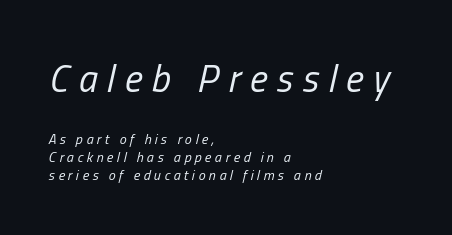
Leftover space on each line is placed entirely after the last word. The emphasis by scale lands on block number one, above. Bold? No — there's no thickening of the strokes. This sample keeps an unexceptional amount of space between lines. Each word looks stretched out because of the extra space between its letters. Unmarked baselines from the first word to the last.
